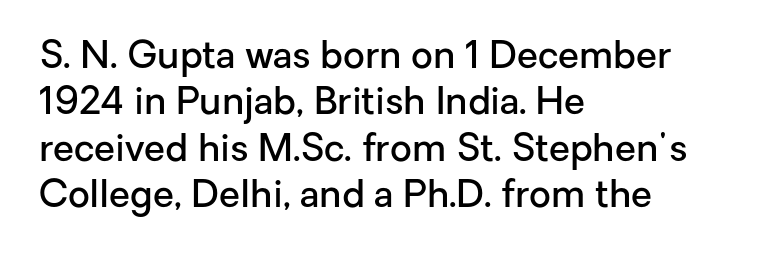
The image shows 38 px semibold sans-serif type, upright; set left-aligned, line spacing 1.22x, normal letter spacing, not underlined; low stroke contrast and a medium x-height.
